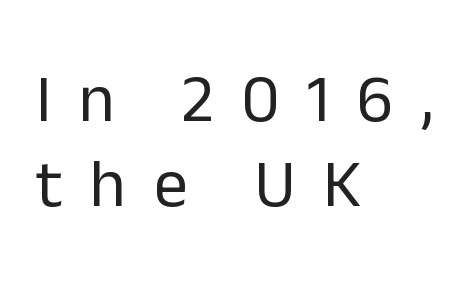
Weight: in the light-to-regular range. The type family on display is of the sans-serif kind. The passage shown is typed in a proportional face where columns would drift. Does the lettering tilt? It doesn't — this is upright.
